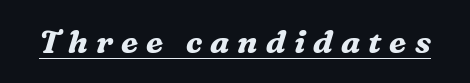
The specimen includes a rule beneath the text block's lines. What stands out about the letter spacing? Its width — letters are far apart. I'd call this a serif setting — the letters wear small feet. Note the varied advance widths — an 'i' is clearly narrower than an 'm'.
